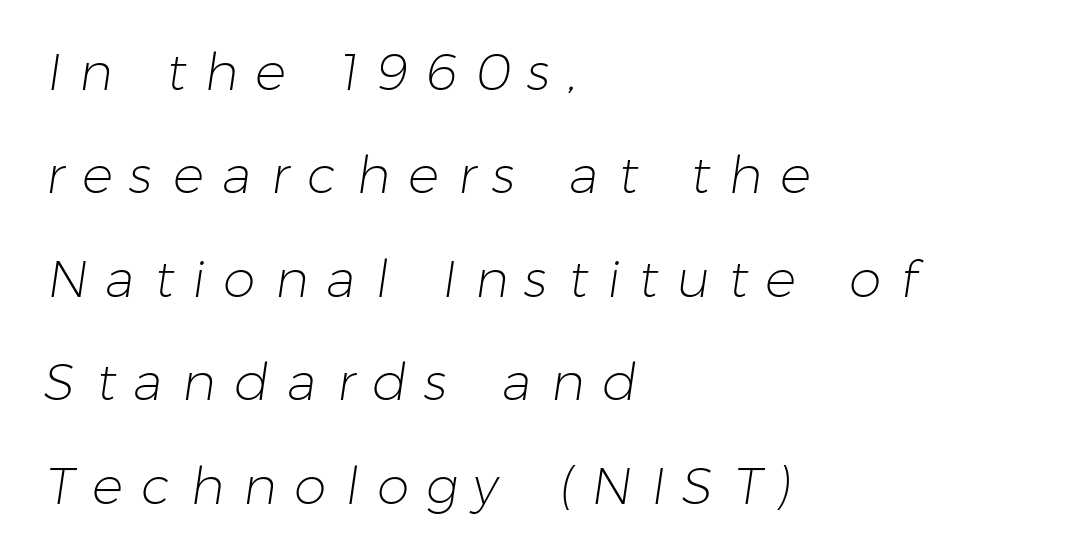
Q: Is the text bold? A: No.
Q: Is the typeface a serif or a sans-serif typeface? A: Sans-serif.
Q: Is the text underlined? A: No.
Q: How is the paragraph aligned? A: Left-aligned.
Q: Is the spacing between letters normal or unusually wide? A: Unusually wide.
Q: Is the spacing between lines tight, normal or loose? A: Loose.
Q: Width (condensed, normal, or wide)? A: Normal.
Q: Stroke contrast? A: Low.
Q: x-height? A: Medium.
Q: Monospaced? A: No.
